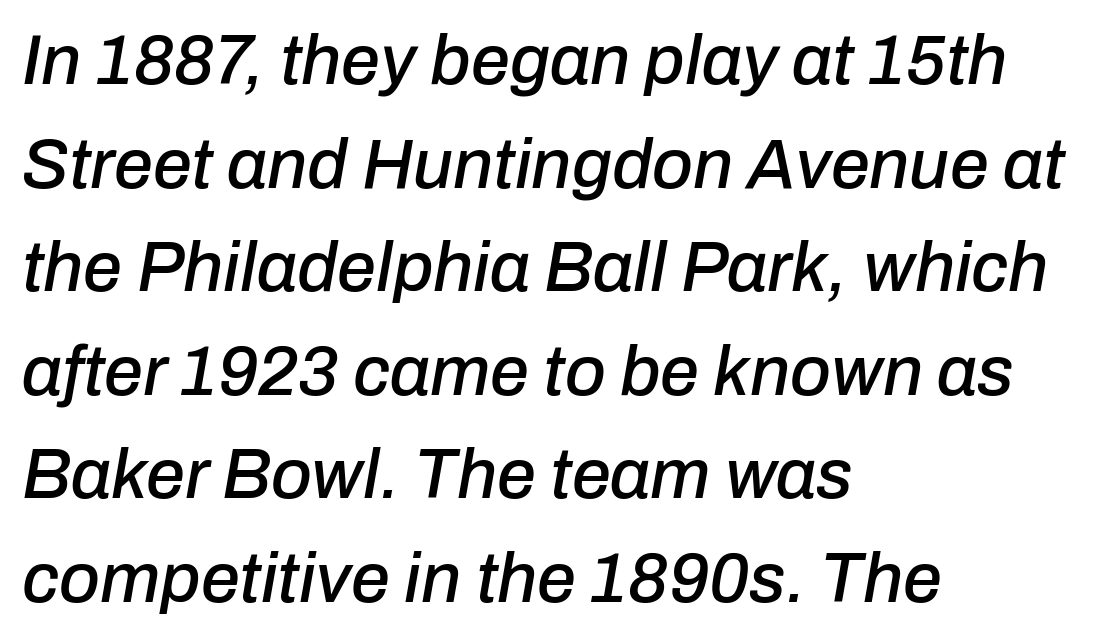
{"italic": "yes", "lean": "right", "slant_degrees": 10, "width": "normal", "stroke_contrast": "low", "x_height": "medium", "monospaced": "no", "underline": "no", "align": "left", "line_spacing": "normal", "line_spacing_ratio": 1.48, "letter_spacing": "normal", "letter_spacing_em": 0.0, "glyph_px": 70}
